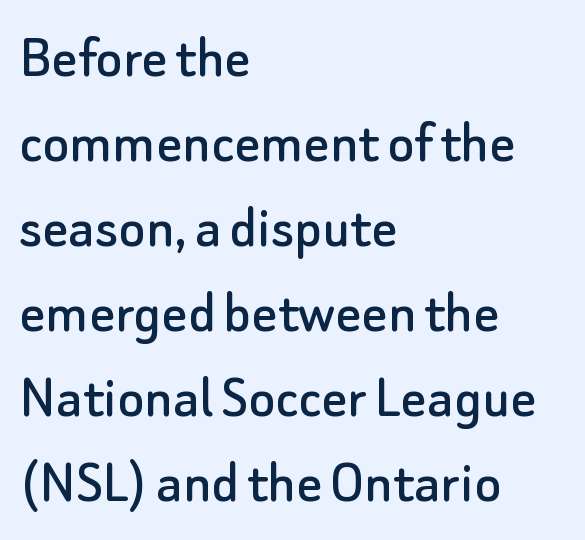
{"serif": "no", "italic": "no", "width": "normal", "stroke_contrast": "low", "x_height": "small", "monospaced": "no", "underline": "no", "align": "left", "line_spacing": "normal", "line_spacing_ratio": 1.35, "letter_spacing": "normal", "letter_spacing_em": 0.0, "glyph_px": 63}
